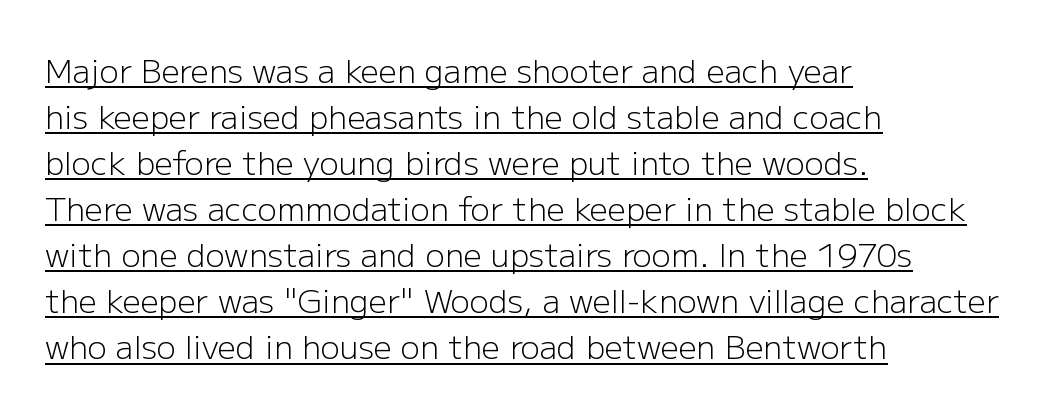
The typography opts for an upright posture over an oblique one. A typesetter would call this proportional, since set widths differ per character. The paragraph shown leans on its left margin. The passage shown stacks its lines at a standard gap. Is this a heavy cut? Hardly; it is regular or lighter. Each word holds together tightly as a unit, with standard inter-letter gaps.
